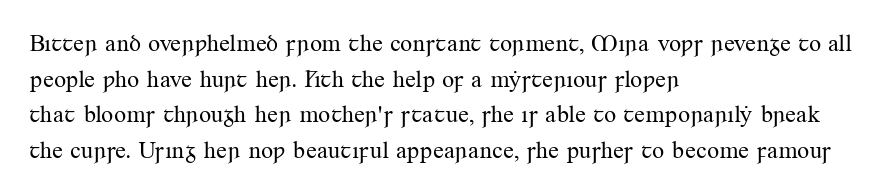
The image shows 24 px text type, upright; set left-aligned, normal line spacing (1.48x), normal letter spacing, not underlined.
